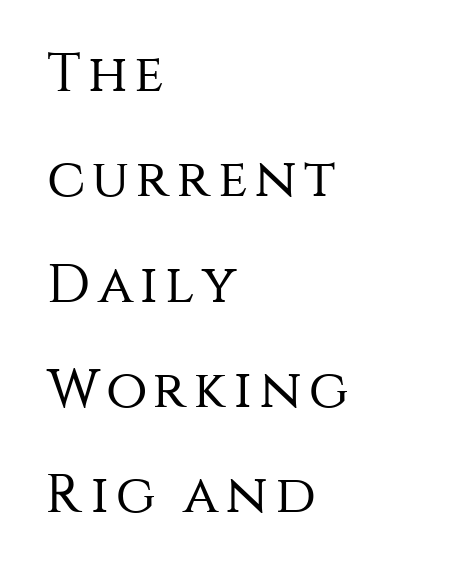
The image shows 54 px regular-weight sans-serif type, upright; set left-aligned, loose line spacing (1.95x), not underlined; medium stroke contrast and a large x-height.
